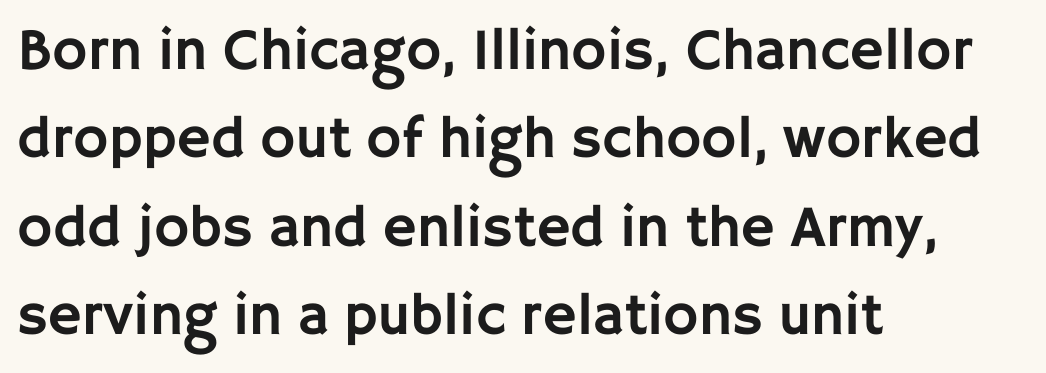
{"serif": "no", "italic": "no", "width": "normal", "stroke_contrast": "low", "x_height": "large", "monospaced": "no", "underline": "no", "align": "left", "line_spacing": "normal", "line_spacing_ratio": 1.5, "letter_spacing": "normal", "letter_spacing_em": 0.0, "glyph_px": 59}
